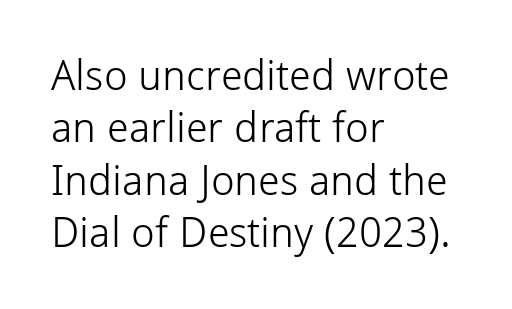
Look at the tracking — it's just the regular setting, nothing added. Each stroke keeps to a modest, everyday thickness or less. The baseline area is clear. A typesetter would call this proportional, since set widths differ per character. The vertical gap from one line to the next is medium. The rendering shows plain stroke endings on the letterforms — a sans-serif design.
